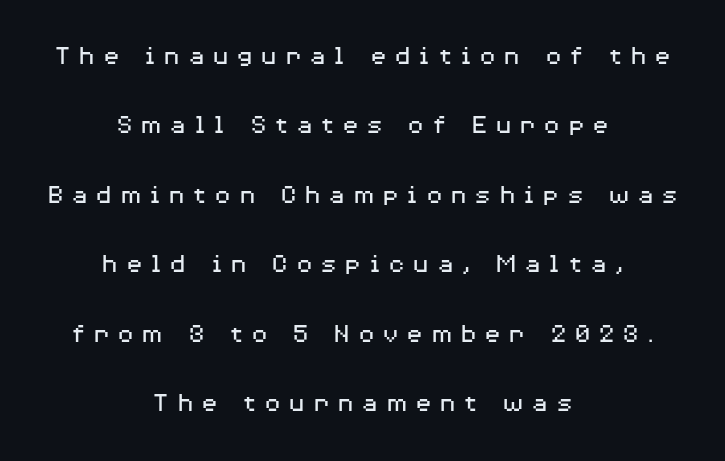
{"serif": "no", "italic": "no", "bold": "no", "weight": "regular", "width": "wide", "stroke_contrast": "medium", "x_height": "medium", "monospaced": "no", "underline": "no", "align": "center", "line_spacing": "loose", "line_spacing_ratio": 2.48, "letter_spacing": "wide", "letter_spacing_em": 0.26, "glyph_px": 28}
